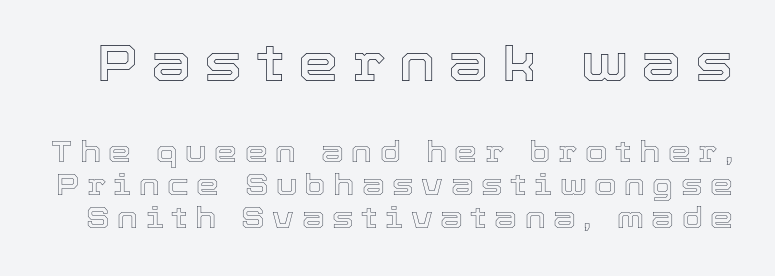
This is the regular roman posture of the typeface. The face used here is proportionally spaced, like ordinary book or web type. These two chunks differ in scale, with the top chunk taking the larger measure. Vertical spacing — tight. Anything drawn beneath the words? Only blank space.
